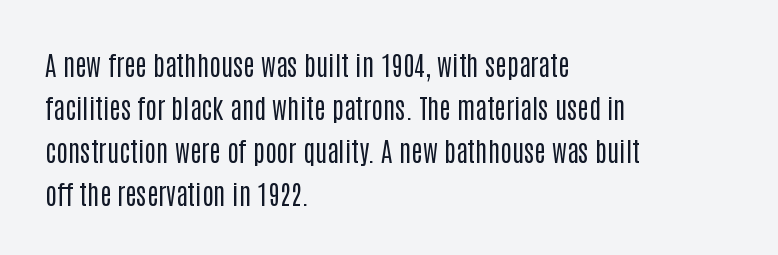
Q: Is the text bold? A: No.
Q: Is the text italic (slanted)? A: No, it is upright.
Q: Is the text underlined? A: No.
Q: How is the paragraph aligned? A: Left-aligned.
Q: Is the spacing between letters normal or unusually wide? A: Normal.
Q: Is the spacing between lines tight, normal or loose? A: Normal.
